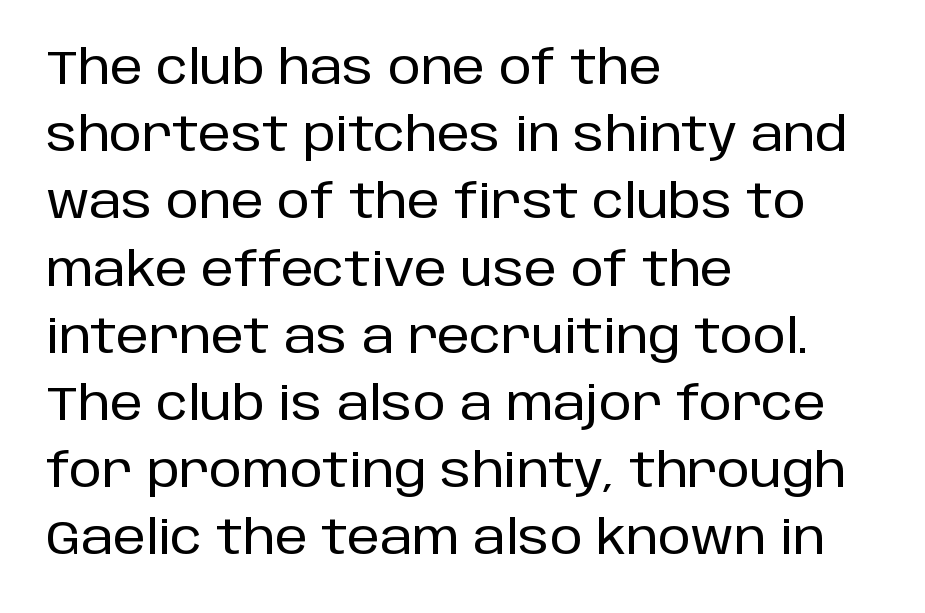
Italic: no, the glyphs are upright roman. Interline gaps are of average width in this sample. The line texture is even and compact thanks to regular tracking. Looks like regular typesetting: each glyph gets only the width it needs.
